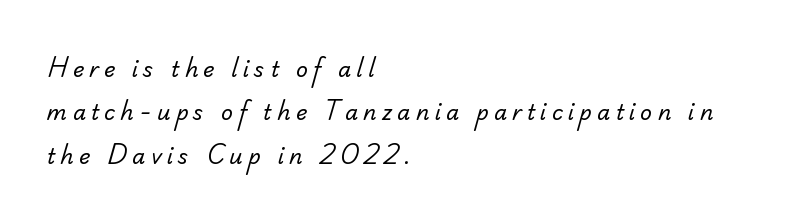
Q: Is the text bold? A: No.
Q: Is the text underlined? A: No.
Q: How is the paragraph aligned? A: Left-aligned.
Q: Is the spacing between letters normal or unusually wide? A: Unusually wide.
Q: Is the spacing between lines tight, normal or loose? A: Loose.
